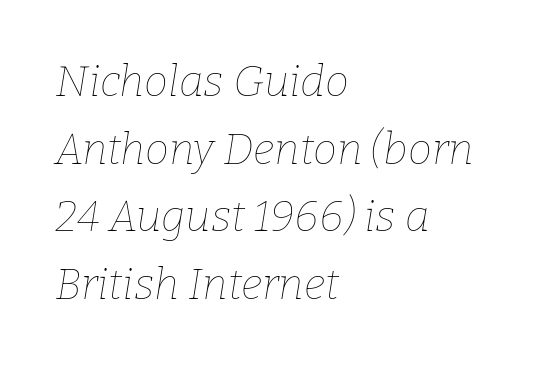
The image shows 43 px thin type, italic (leaning right); set left-aligned, normal line spacing (1.57x), normal letter spacing, not underlined; low stroke contrast and a medium x-height.
